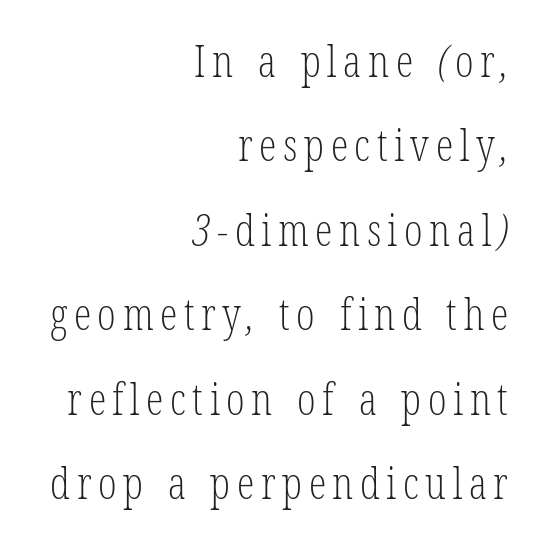
{"serif": "yes", "bold": "no", "weight": "light", "width": "condensed", "stroke_contrast": "low", "x_height": "medium", "monospaced": "no", "underline": "no", "align": "right", "line_spacing": "loose", "line_spacing_ratio": 1.92, "glyph_px": 44}
